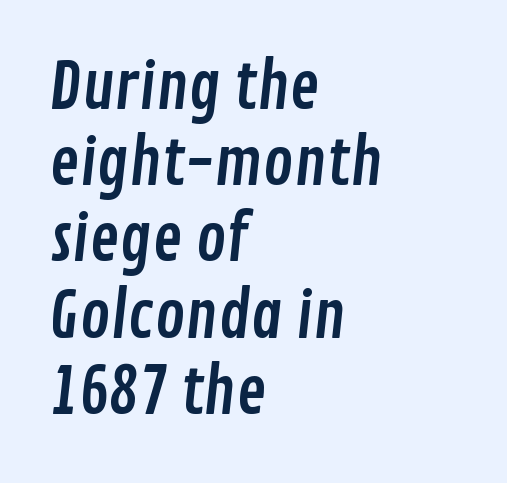
Unmarked baselines from the first word to the last. You can tell from the bare stems that sans-serif type was used. Which margin do the lines hug? The left one — the right edge is uneven. Default kerning and tracking; the words read as compact shapes. Is this a fixed-width face? No — the glyphs have proportional, varying widths.
